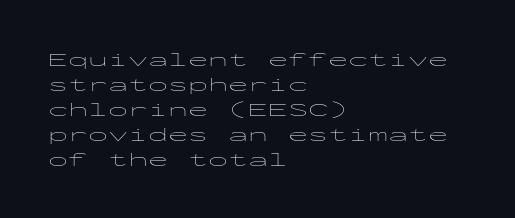
Q: Is the text bold? A: No.
Q: Is the text italic (slanted)? A: No, it is upright.
Q: Is the text underlined? A: No.
Q: How is the paragraph aligned? A: Left-aligned.
Q: Is the spacing between letters normal or unusually wide? A: Normal.
Q: Is the spacing between lines tight, normal or loose? A: Normal.
